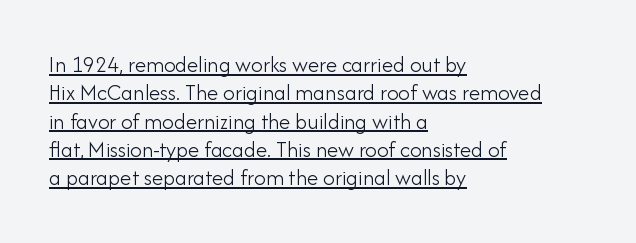
Has an underline been added? It has. Does extra space separate the letters? No, they use regular spacing. Rendered with straight, roman letterforms. Is the type heavy? It reads as light-to-regular instead. Where is the straight margin? On the left.
